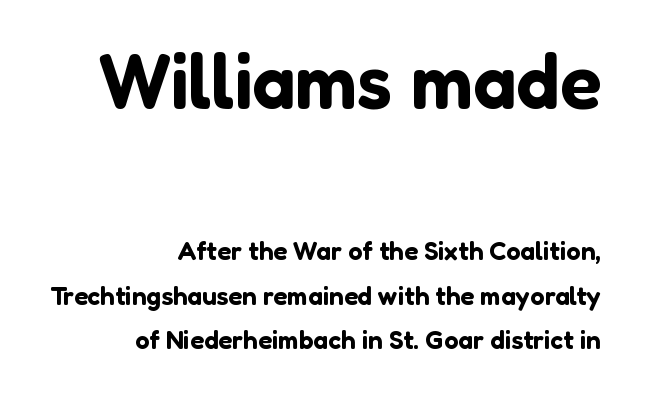
The image shows 77 px sans-serif type, upright; set right-aligned, line spacing 1.71x, normal letter spacing, not underlined; the first (top) block is 2.96x larger; low stroke contrast and a medium x-height.
